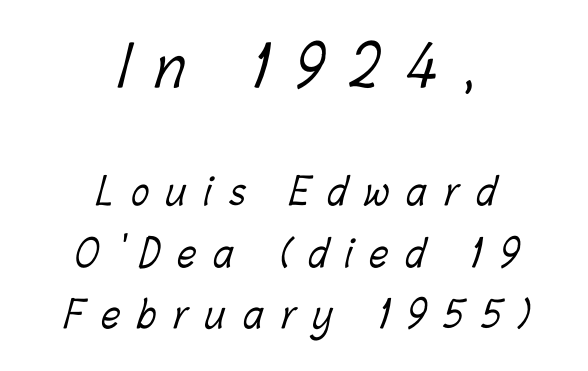
This rendering uses center alignment, leaving both contours irregular but symmetric. Loose tracking; the words dissolve into strings of separated letters. This is not heavy type; no bold has been used. The face used here is proportionally spaced, like ordinary book or web type. Look at the glyph heights: the upper group is clearly the bigger setting. Does the leading feel generous? No, just average.
